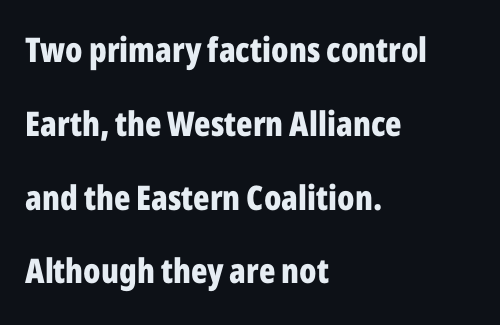
{"serif": "no", "italic": "no", "bold": "yes", "weight": "bold", "width": "condensed", "stroke_contrast": "low", "x_height": "medium", "monospaced": "no", "underline": "no", "align": "left", "line_spacing": "loose", "line_spacing_ratio": 2.17, "letter_spacing": "normal", "letter_spacing_em": 0.0, "glyph_px": 34}
